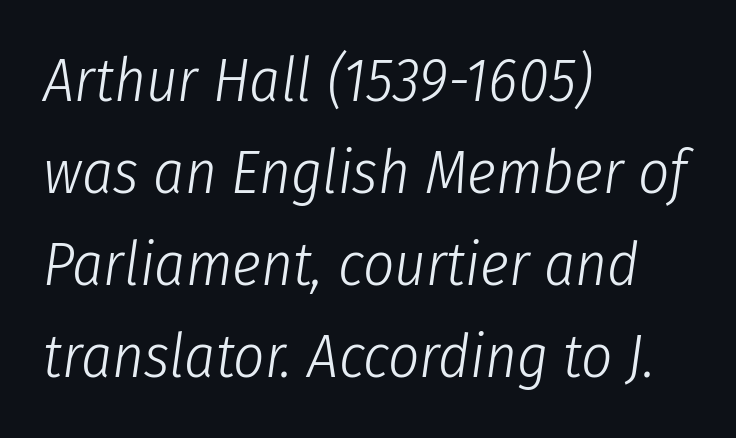
The image shows 61 px light, condensed type, italic (leaning right); set left-aligned, normal line spacing (1.51x), normal letter spacing, not underlined; low stroke contrast and a medium x-height.
